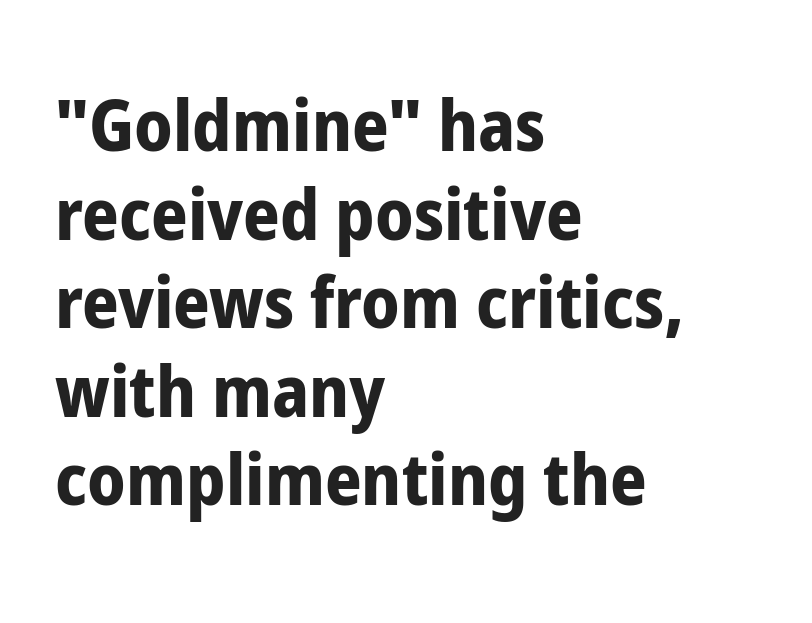
{"serif": "no", "italic": "no", "bold": "yes", "weight": "bold", "width": "condensed", "stroke_contrast": "low", "x_height": "medium", "monospaced": "no", "underline": "no", "align": "left", "line_spacing_ratio": 1.23, "letter_spacing": "normal", "letter_spacing_em": 0.0, "glyph_px": 72}
